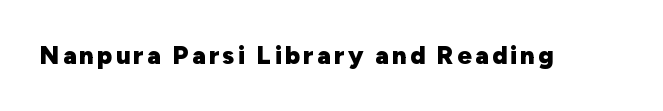
The image shows 25 px bold type, upright; set not underlined.
